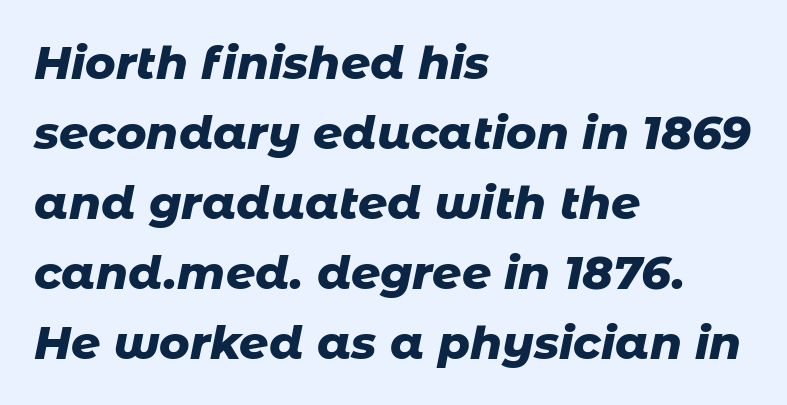
The image shows 46 px heavy type, italic (leaning right); set left-aligned, normal line spacing (1.52x), normal letter spacing, not underlined; low stroke contrast and a medium x-height.
